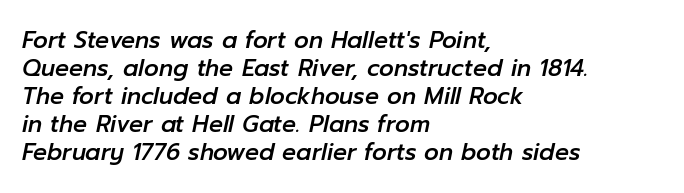
Q: Is the text italic (slanted)? A: Yes, it leans right by about 12 degrees.
Q: Is the text underlined? A: No.
Q: How is the paragraph aligned? A: Left-aligned.
Q: Is the spacing between letters normal or unusually wide? A: Normal.
